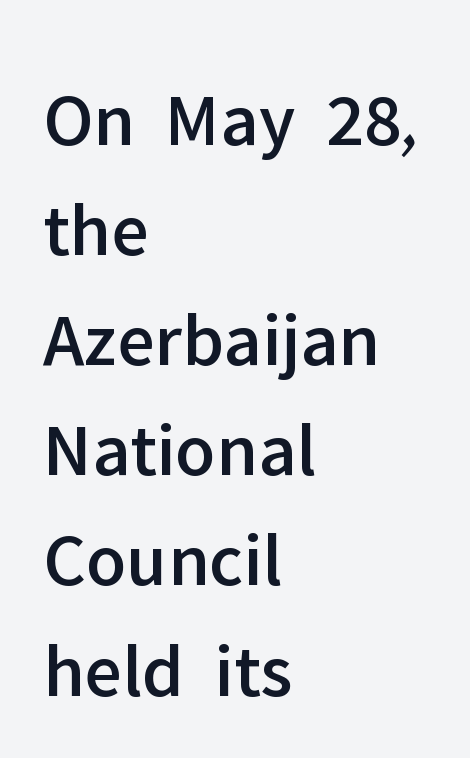
The image shows 77 px sans-serif type, upright; set left-aligned, normal line spacing (1.43x), normal letter spacing, not underlined; low stroke contrast and a medium x-height.
